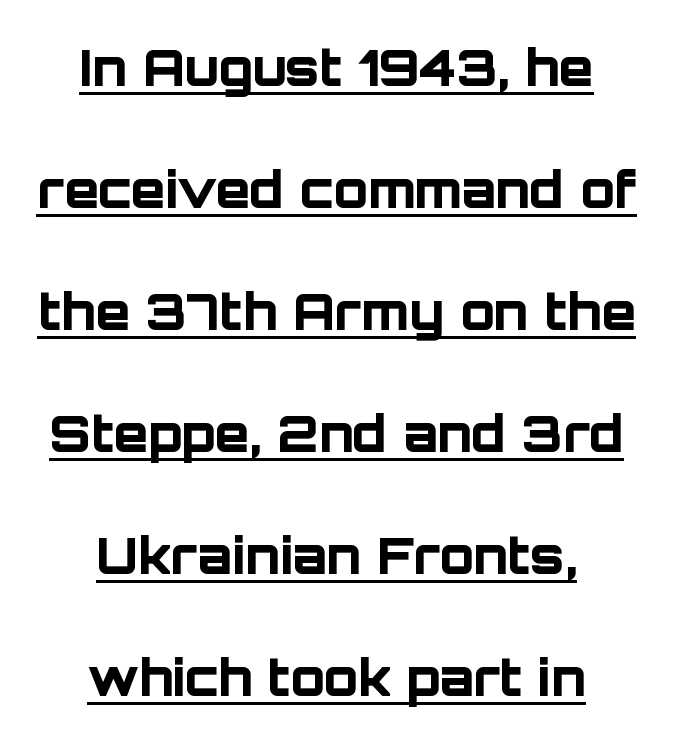
{"serif": "no", "italic": "no", "bold": "yes", "weight": "bold", "width": "normal", "stroke_contrast": "low", "x_height": "large", "monospaced": "no", "underline": "yes", "align": "center", "line_spacing": "loose", "line_spacing_ratio": 2.44, "letter_spacing": "normal", "letter_spacing_em": 0.0, "glyph_px": 50}
